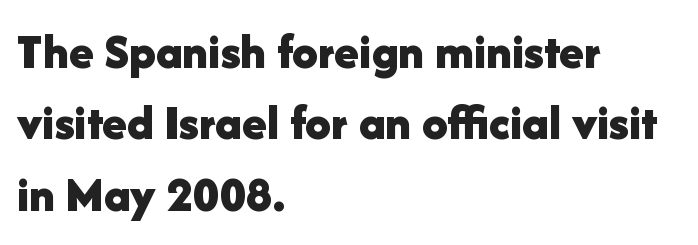
{"serif": "no", "italic": "no", "bold": "yes", "weight": "bold", "width": "normal", "stroke_contrast": "low", "x_height": "medium", "monospaced": "no", "underline": "no", "align": "left", "line_spacing": "normal", "line_spacing_ratio": 1.4, "letter_spacing": "normal", "letter_spacing_em": 0.0, "glyph_px": 51}
